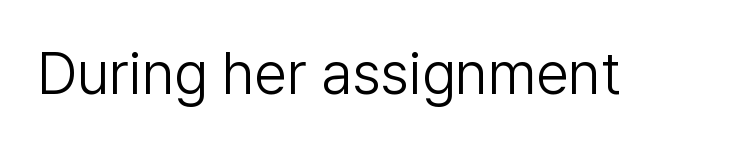
A sans-serif font was chosen for this passage. You could not count columns in this text — the font is proportionally spaced. The words here are not underlined. Tracking value appears to be zero — textbook default spacing. The lettering holds an erect, upright posture throughout. The passage shown is not bold in any degree.
